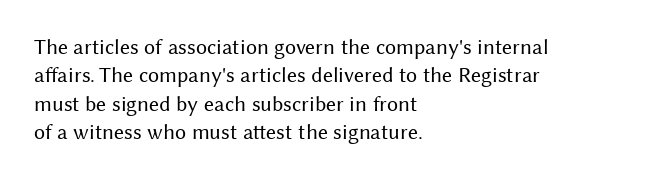
{"italic": "no", "bold": "no", "underline": "no", "align": "left", "line_spacing": "normal", "line_spacing_ratio": 1.29, "letter_spacing": "normal", "letter_spacing_em": 0.0, "glyph_px": 22}
